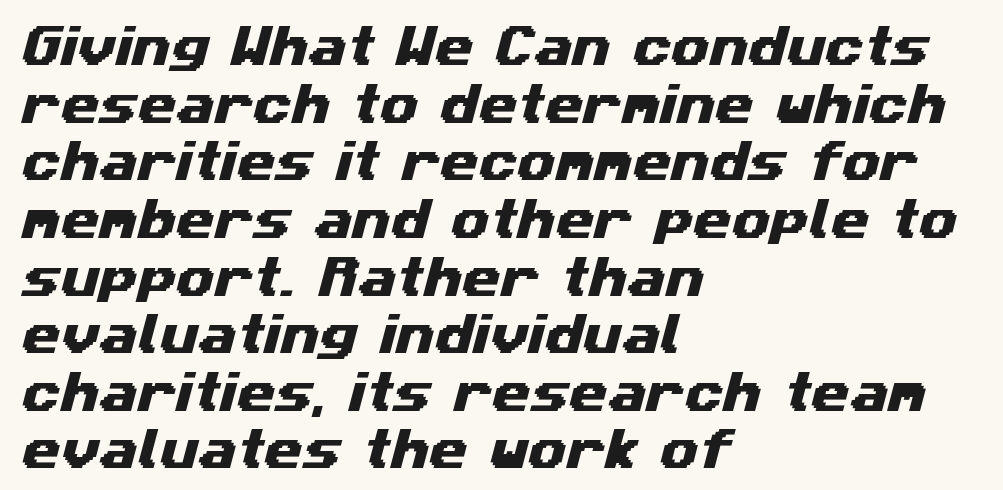
The image shows 44 px wide sans-serif type; set left-aligned, normal line spacing (1.31x), normal letter spacing, not underlined; medium stroke contrast and a medium x-height.
